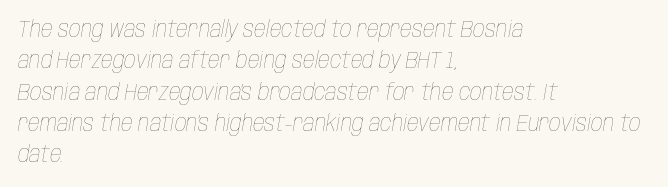
Q: Is the text bold? A: No.
Q: Is the text italic (slanted)? A: Yes, it leans right by about 10 degrees.
Q: Is the text underlined? A: No.
Q: How is the paragraph aligned? A: Left-aligned.
Q: Is the spacing between letters normal or unusually wide? A: Normal.
Q: Is the spacing between lines tight, normal or loose? A: Normal.
